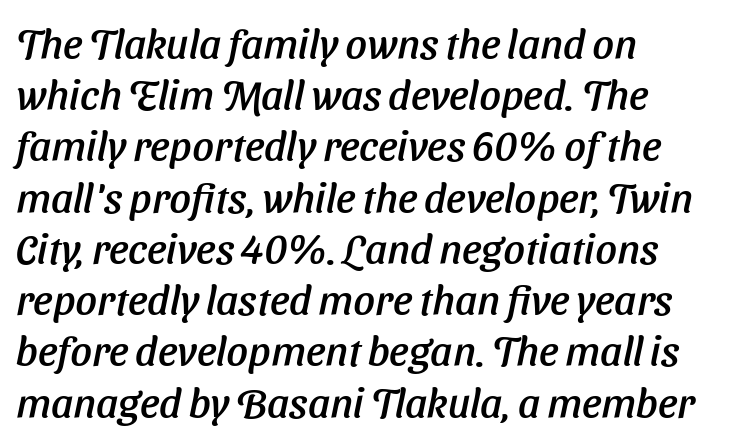
{"italic": "yes", "lean": "right", "slant_degrees": 11, "width": "normal", "stroke_contrast": "low", "x_height": "medium", "monospaced": "no", "underline": "no", "align": "left", "line_spacing_ratio": 1.22, "letter_spacing": "normal", "letter_spacing_em": 0.0, "glyph_px": 42}
